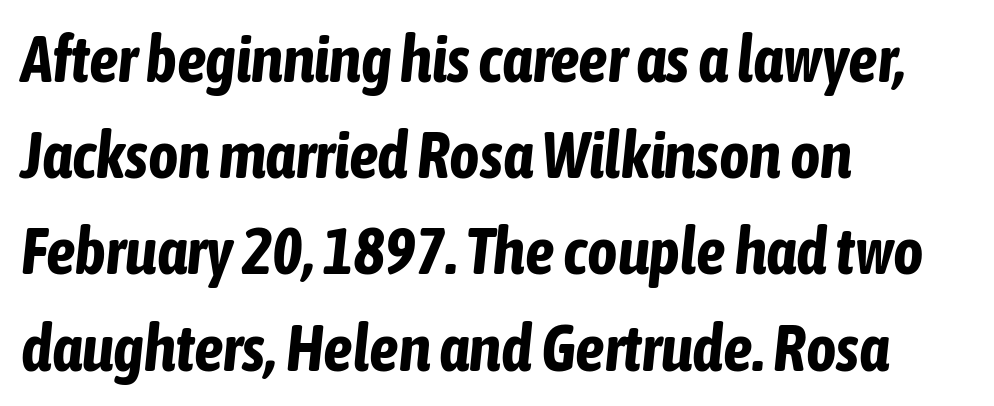
The image shows 65 px bold, condensed type, italic (leaning right); set left-aligned, normal line spacing (1.48x), normal letter spacing, not underlined; low stroke contrast and a medium x-height.
